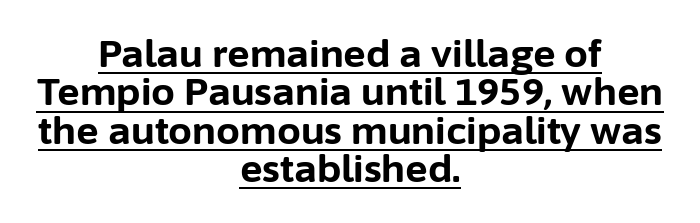
The glyphs have the mass of a bold cut. Caption: lettering with a line underneath. The type family on display is of the sans-serif kind. Compared with typical paragraphs, the rows here are closer together.
